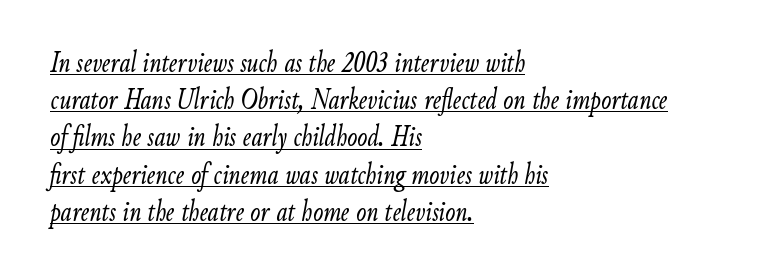
Do the characters align in a grid? No, the font is proportional. The lettering is marked with a stroke running underneath it. Rendered with sloped, italic letterforms. Reading down the block, your eye returns to a fixed left position each line. Stems here are at most as thick as an everyday book face.
